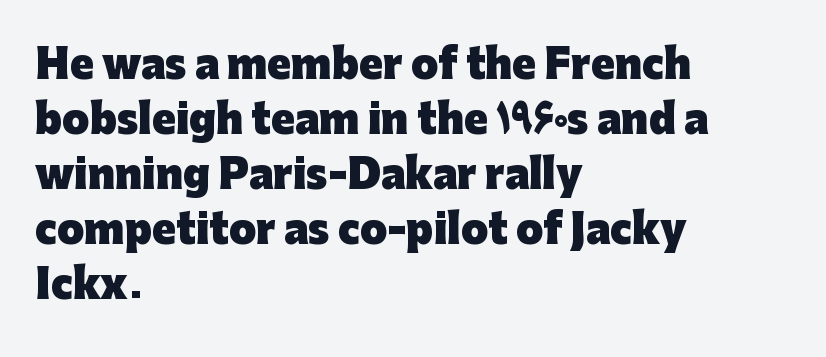
The image shows 39 px heavy sans-serif type, upright; set left-aligned, normal line spacing (1.41x), normal letter spacing, not underlined; low stroke contrast and a medium x-height.
